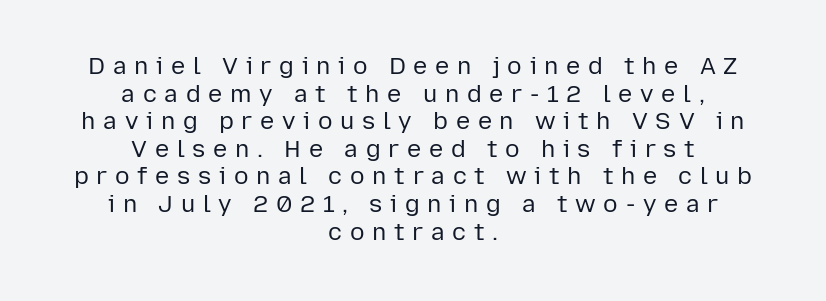
The image shows 24 px text type, upright; set centered, tight line spacing (1.15x), unusually wide letter spacing (+0.32 em), not underlined.
